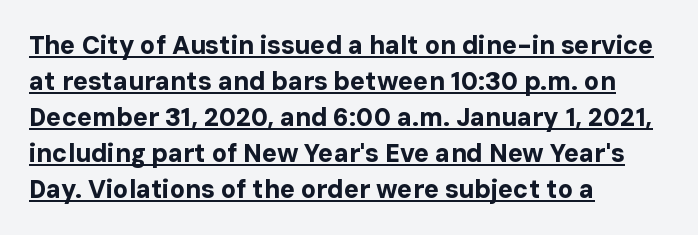
Compared with an ordinary text face, these strokes are far heavier — a full bold. Regular leading. Posture: upright roman. Look at the tracking — it's just the regular setting, nothing added. Has an underline been added? It has. Horizontally, the lines are justified to the leading edge only.
